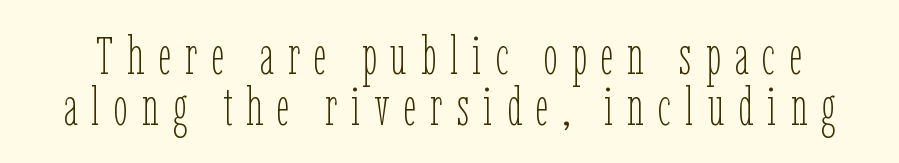
Compared with typical paragraphs, the rows here are closer together. No heavy texture on the line: the type isn't bold. Note the varied advance widths — an 'i' is clearly narrower than an 'm'. Designer's note — italics off, roman on.
